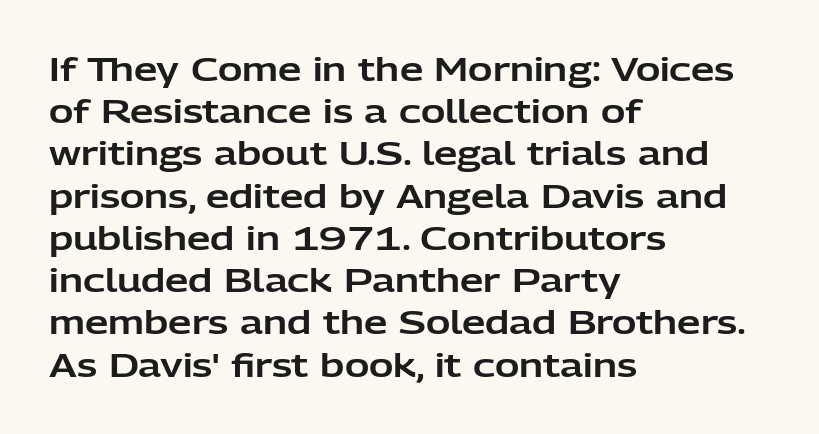
{"serif": "no", "italic": "no", "width": "normal", "stroke_contrast": "low", "x_height": "medium", "monospaced": "no", "underline": "no", "align": "left", "line_spacing": "normal", "line_spacing_ratio": 1.28, "letter_spacing": "normal", "letter_spacing_em": 0.0, "glyph_px": 33}
